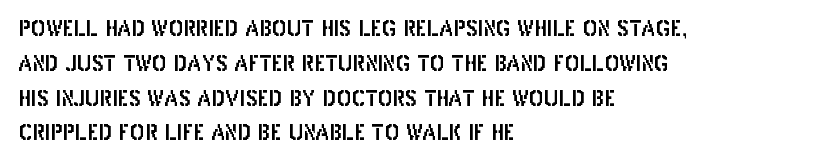
Q: Is the text italic (slanted)? A: No, it is upright.
Q: Is the text underlined? A: No.
Q: How is the paragraph aligned? A: Left-aligned.
Q: Is the spacing between letters normal or unusually wide? A: Normal.
Q: Is the spacing between lines tight, normal or loose? A: Normal.
